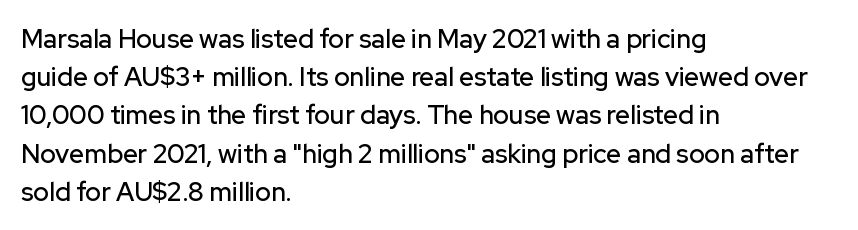
The image shows 26 px text type, upright; set left-aligned, normal line spacing (1.47x), normal letter spacing, not underlined.
